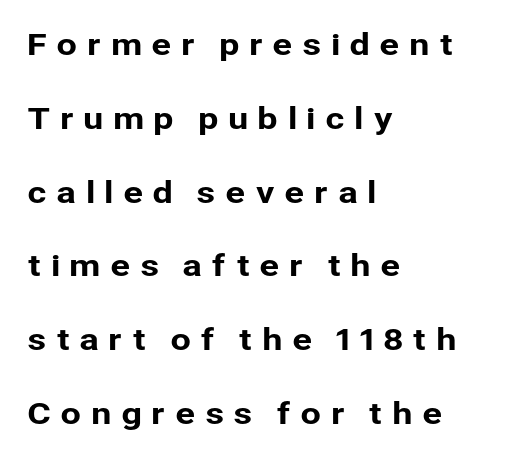
{"serif": "no", "italic": "no", "width": "normal", "stroke_contrast": "low", "x_height": "medium", "monospaced": "no", "underline": "no", "align": "left", "line_spacing": "loose", "line_spacing_ratio": 2.46, "letter_spacing": "wide", "letter_spacing_em": 0.3, "glyph_px": 30}
